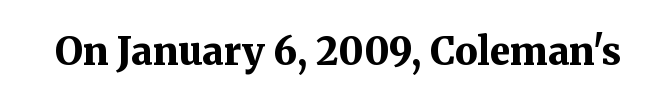
The lettering holds an erect, upright posture throughout. Small tapered or slab feet sit at the stroke ends, so this counts as serif. Think of a printed novel: that variable character pitch is what you see here. What stands out about the letter spacing? Nothing — it is the standard amount.
